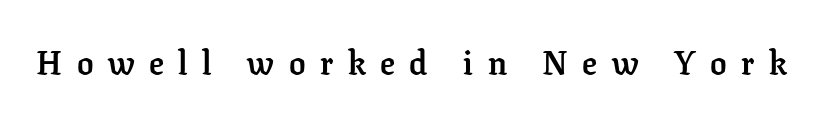
The image shows 33 px semibold serif type, upright; set unusually wide letter spacing (+0.44 em), not underlined; low stroke contrast and a medium x-height.
